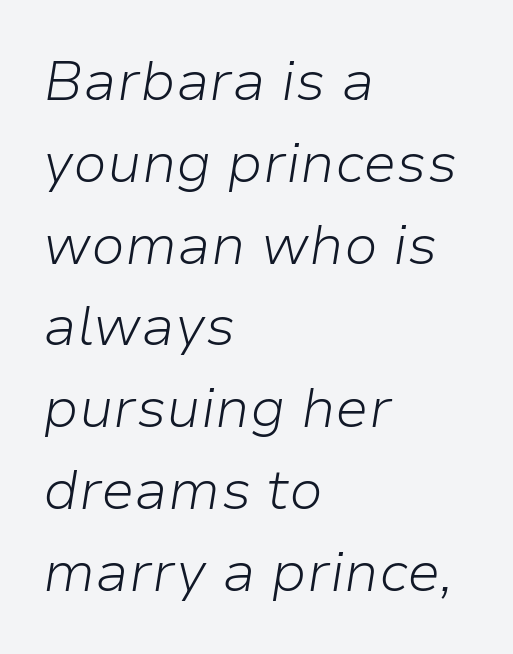
{"italic": "yes", "lean": "right", "slant_degrees": 9, "bold": "no", "weight": "light", "width": "normal", "stroke_contrast": "low", "x_height": "medium", "monospaced": "no", "underline": "no", "align": "left", "line_spacing": "normal", "line_spacing_ratio": 1.46, "letter_spacing": "normal", "letter_spacing_em": 0.0, "glyph_px": 56}
